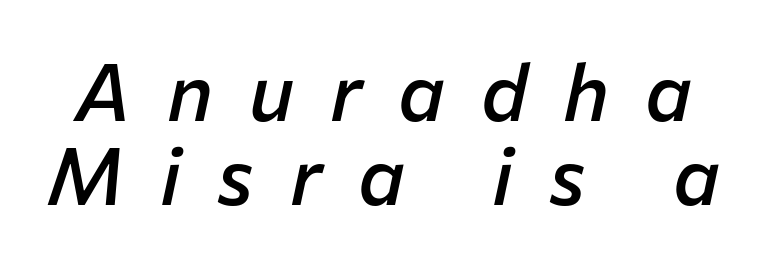
Q: Is the text bold? A: Semi-bold.
Q: Is the text italic (slanted)? A: Yes, it leans right by about 12 degrees.
Q: Is the text underlined? A: No.
Q: Is the spacing between letters normal or unusually wide? A: Unusually wide.
Q: Is the spacing between lines tight, normal or loose? A: Tight.
Q: Width (condensed, normal, or wide)? A: Normal.
Q: Stroke contrast? A: Low.
Q: x-height? A: Medium.
Q: Monospaced? A: No.
